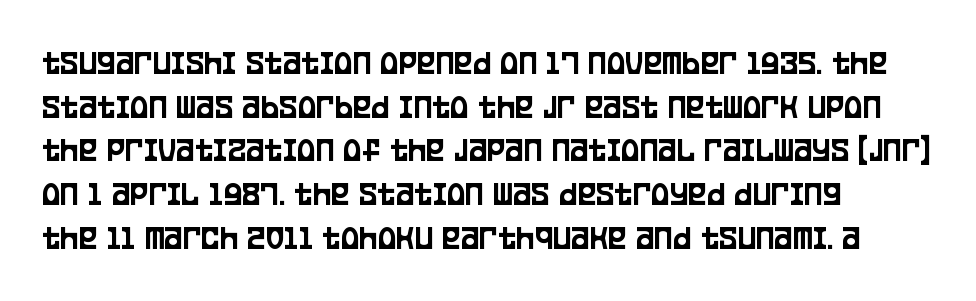
Q: Is the text italic (slanted)? A: No, it is upright.
Q: Is the typeface a serif or a sans-serif typeface? A: Sans-serif.
Q: Is the text underlined? A: No.
Q: How is the paragraph aligned? A: Left-aligned.
Q: Is the spacing between letters normal or unusually wide? A: Normal.
Q: Is the spacing between lines tight, normal or loose? A: Normal.
Q: Width (condensed, normal, or wide)? A: Condensed.
Q: Stroke contrast? A: Low.
Q: x-height? A: Large.
Q: Monospaced? A: No.
